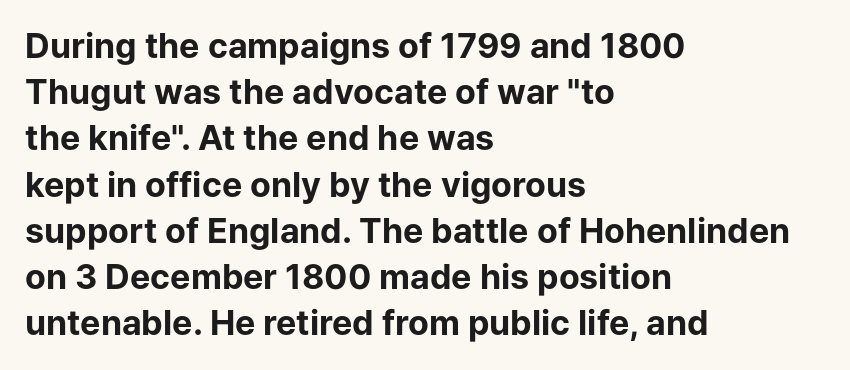
The vertical gap from one line to the next is medium. The rendering uses natural spacing where letterforms have individual widths. If you drew a line through each stem, it would be perfectly vertical. The passage shown has conventional tracking throughout. Lines of text with bare space underneath. To sum up the face: it is a sans, with no serifs.
